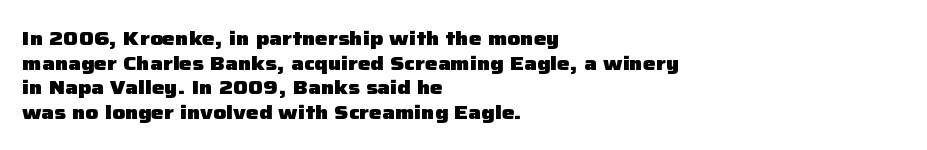
The foot of each line stays bare and open. The letters are bold, with thick, heavy strokes. The letters stand straight up with perfectly vertical stems. Compared with typical body copy, the letter spacing here is the same. These lines stack with their left ends in a neat column.
